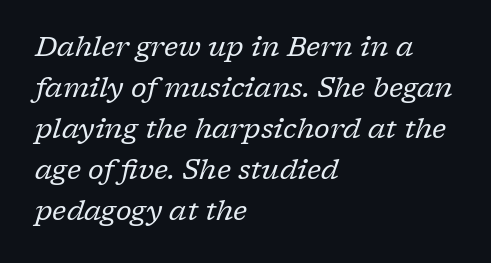
The image shows 28 px regular-weight serif type, italic (leaning right); set left-aligned, normal line spacing (1.46x), normal letter spacing, not underlined; low stroke contrast and a medium x-height.
